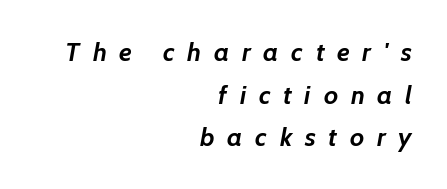
Q: Is the text bold? A: Yes.
Q: Is the text italic (slanted)? A: Yes, it leans right by about 7 degrees.
Q: Is the text underlined? A: No.
Q: How is the paragraph aligned? A: Right-aligned.
Q: Is the spacing between letters normal or unusually wide? A: Unusually wide.
Q: Is the spacing between lines tight, normal or loose? A: Normal.
